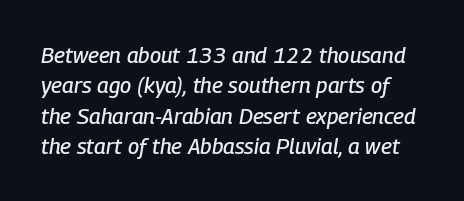
Nobody drew a line under any word here. In terms of letterspacing, this is plain default setting. Interline gaps are of average width in this sample. Characters are canted at an angle relative to the baseline's perpendicular.
